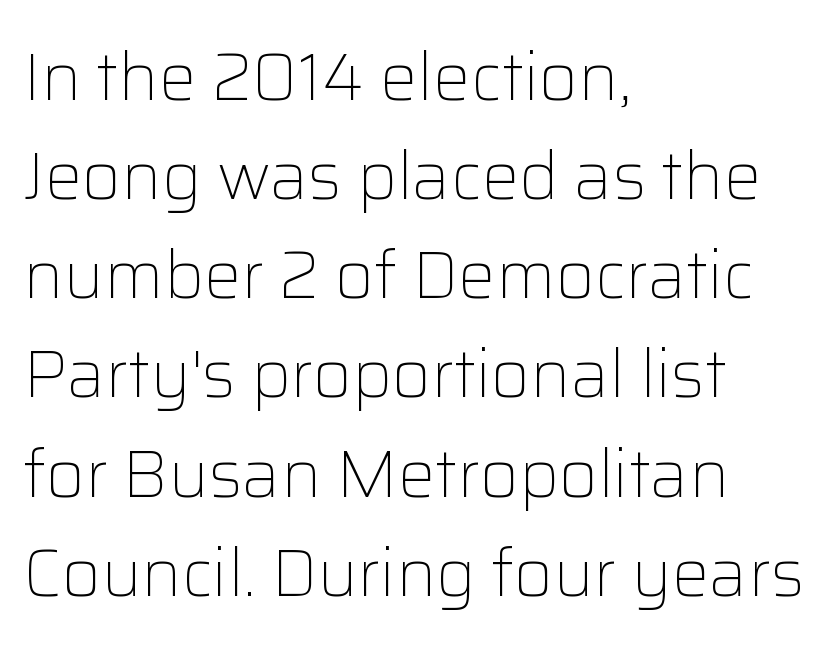
{"serif": "no", "italic": "no", "bold": "no", "weight": "light", "width": "normal", "stroke_contrast": "low", "x_height": "medium", "monospaced": "no", "underline": "no", "align": "left", "line_spacing": "normal", "line_spacing_ratio": 1.48, "letter_spacing": "normal", "letter_spacing_em": 0.0, "glyph_px": 67}
